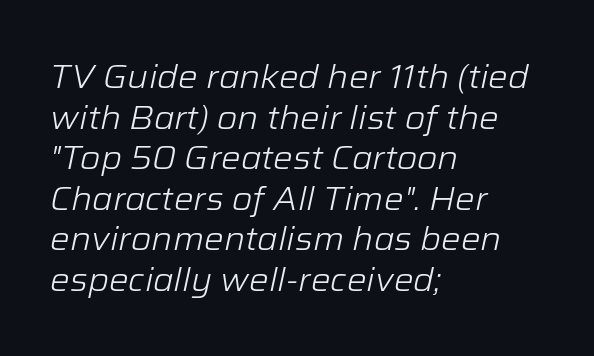
{"italic": "yes", "lean": "right", "slant_degrees": 12, "bold": "no", "weight": "light", "width": "normal", "stroke_contrast": "low", "x_height": "medium", "monospaced": "no", "underline": "no", "align": "left", "line_spacing_ratio": 1.23, "letter_spacing": "normal", "letter_spacing_em": 0.0, "glyph_px": 33}
